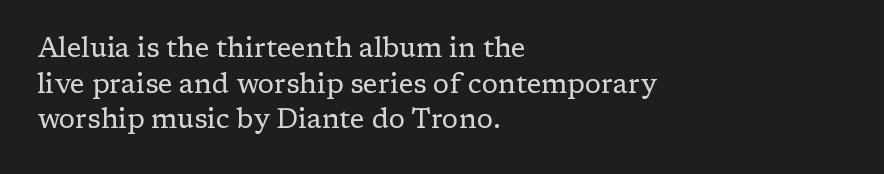
Q: Is the text bold? A: No.
Q: Is the text italic (slanted)? A: No, it is upright.
Q: Is the text underlined? A: No.
Q: How is the paragraph aligned? A: Left-aligned.
Q: Is the spacing between letters normal or unusually wide? A: Normal.
Q: Is the spacing between lines tight, normal or loose? A: Normal.
